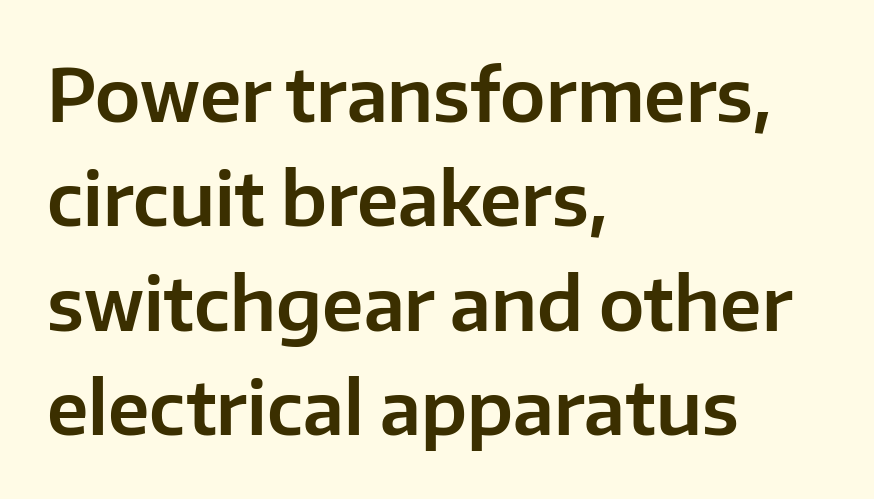
Horizontally, the lines are justified to the leading edge only. Whoever set this chose a conventional vertical rhythm. The passage shown is not underscored anywhere. Short note: letters normally spaced.
